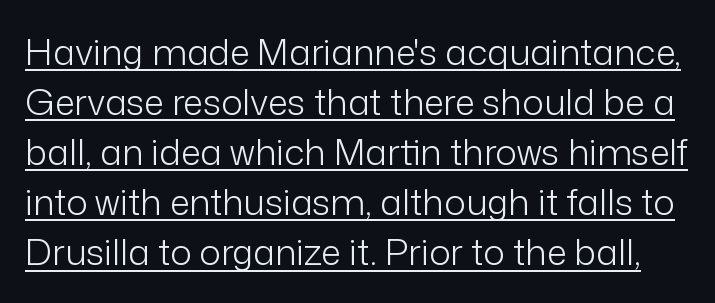
This sample has the flowing, uneven cadence of proportional lettering. On a weight scale, this lands at 450 or below. Like a heading marked for emphasis, these lines bear an underscore. The font's upright variant was chosen for this text.
